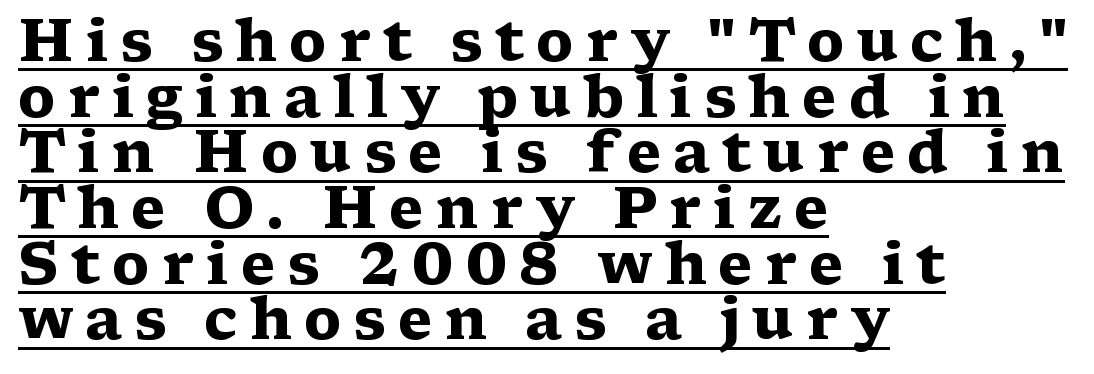
{"serif": "yes", "italic": "no", "bold": "yes", "weight": "heavy", "width": "wide", "stroke_contrast": "medium", "x_height": "medium", "monospaced": "no", "underline": "yes", "align": "left", "line_spacing": "tight", "line_spacing_ratio": 0.96, "letter_spacing": "wide", "letter_spacing_em": 0.2, "glyph_px": 58}
